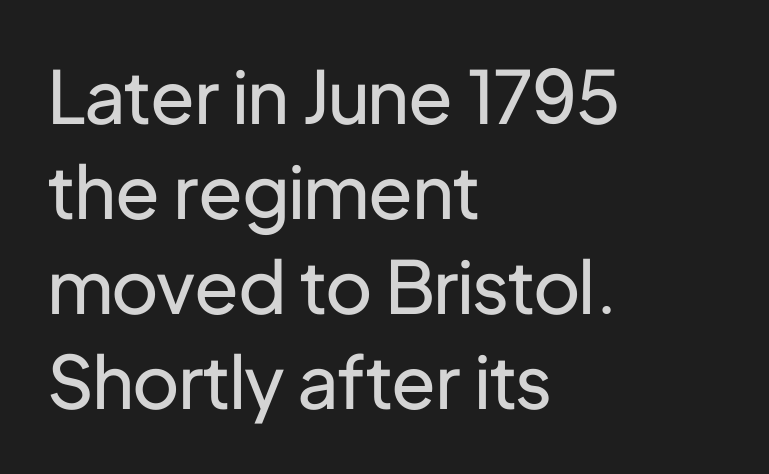
Q: Is the text bold? A: No.
Q: Is the text italic (slanted)? A: No, it is upright.
Q: Is the typeface a serif or a sans-serif typeface? A: Sans-serif.
Q: Is the text underlined? A: No.
Q: How is the paragraph aligned? A: Left-aligned.
Q: Is the spacing between letters normal or unusually wide? A: Normal.
Q: Is the spacing between lines tight, normal or loose? A: Normal.
Q: Width (condensed, normal, or wide)? A: Normal.
Q: Stroke contrast? A: Low.
Q: x-height? A: Medium.
Q: Monospaced? A: No.
